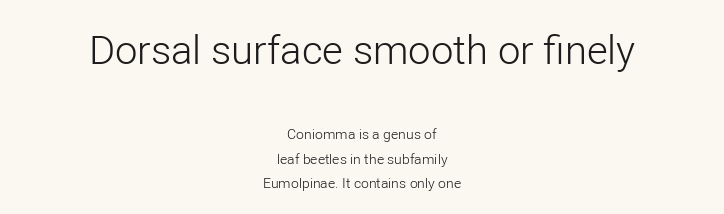
Do the characters align in a grid? No, the font is proportional. The passage shown is not bold in any degree. Layout note: lines centered. Nope, not italic — everything's standing straight. Does the bottom block carry the larger type? No, the top block does.
